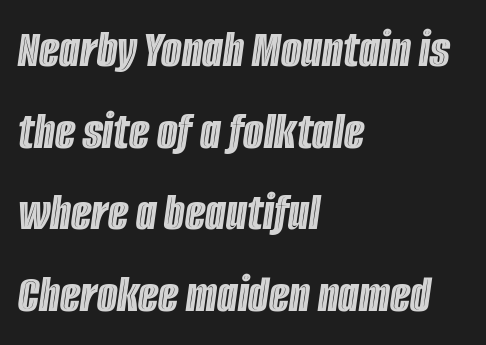
Between one letter and the next there's only the usual sliver of space. Slant detected: the letters are inclined. Alignment: flush left. A normal amount of white space separates one row of letters from the next. Glance below the letters and you will spot only blank space. Each letter keeps its own natural width here, so spacing adapts to shape.
